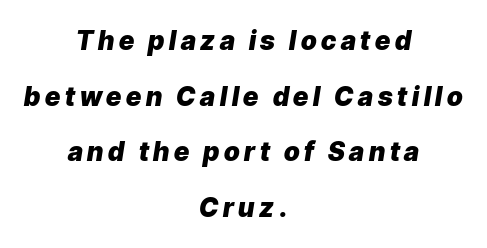
Is the type bold? Yes — the strokes are clearly thick and heavy. A typesetter would call this leading open, well beyond the default. Style check: oblique. Layout note: lines centered. Each row of text sits above clean, open space.
